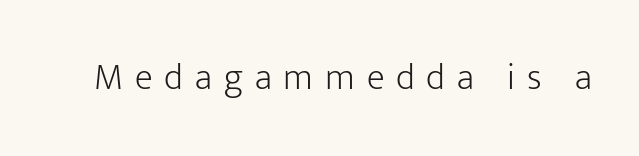
This is roman type, the default non-slanted kind. Between one letter and the next there's a generous, obvious gap. You can tell from the bare stems that sans-serif type was used. The gap between lines stays unmarked. Heaviness? Minimal to ordinary, like unemphasized prose.
